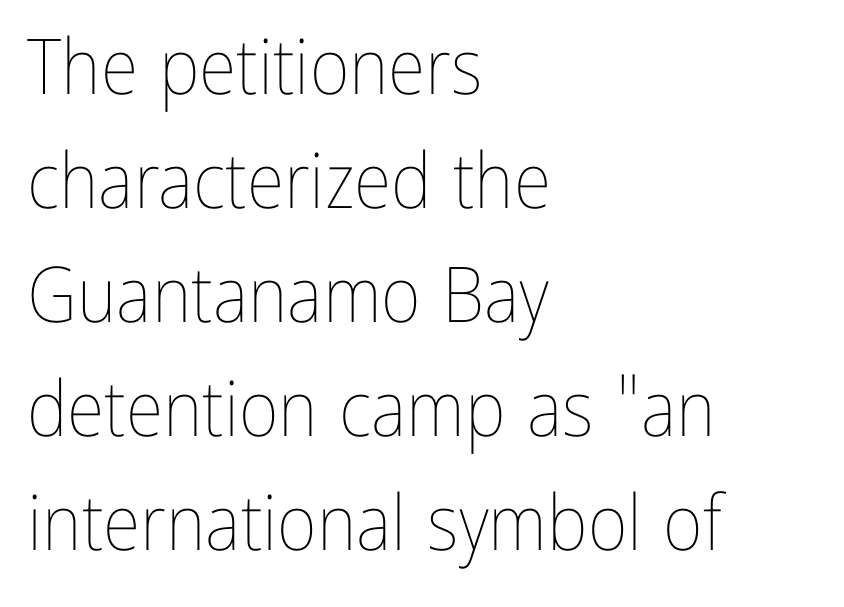
Q: Is the text bold? A: No.
Q: Is the text italic (slanted)? A: No, it is upright.
Q: Is the text underlined? A: No.
Q: How is the paragraph aligned? A: Left-aligned.
Q: Is the spacing between letters normal or unusually wide? A: Normal.
Q: Is the spacing between lines tight, normal or loose? A: Normal.
Q: Width (condensed, normal, or wide)? A: Condensed.
Q: Stroke contrast? A: Low.
Q: x-height? A: Medium.
Q: Monospaced? A: No.
